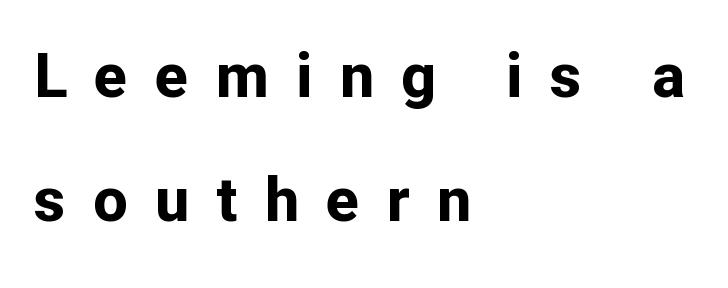
The space directly below the letters is spotless. Notice how thick the strokes are: this is what a full bold looks like. The letters stand upright; this is a roman face. Looks like regular typesetting: each glyph gets only the width it needs.
